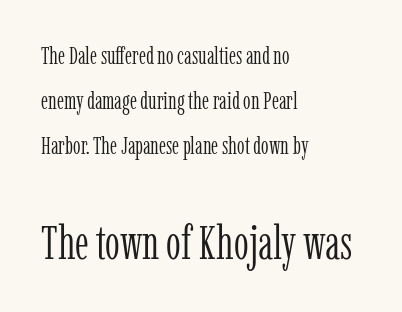
{"serif": "yes", "italic": "no", "bold": "no", "weight": "light", "width": "condensed", "stroke_contrast": "low", "x_height": "medium", "monospaced": "no", "underline": "no", "align": "left", "line_spacing_ratio": 1.88, "letter_spacing": "normal", "letter_spacing_em": 0.0, "larger_block": "second", "size_ratio": 1.96, "glyph_px": 47}
